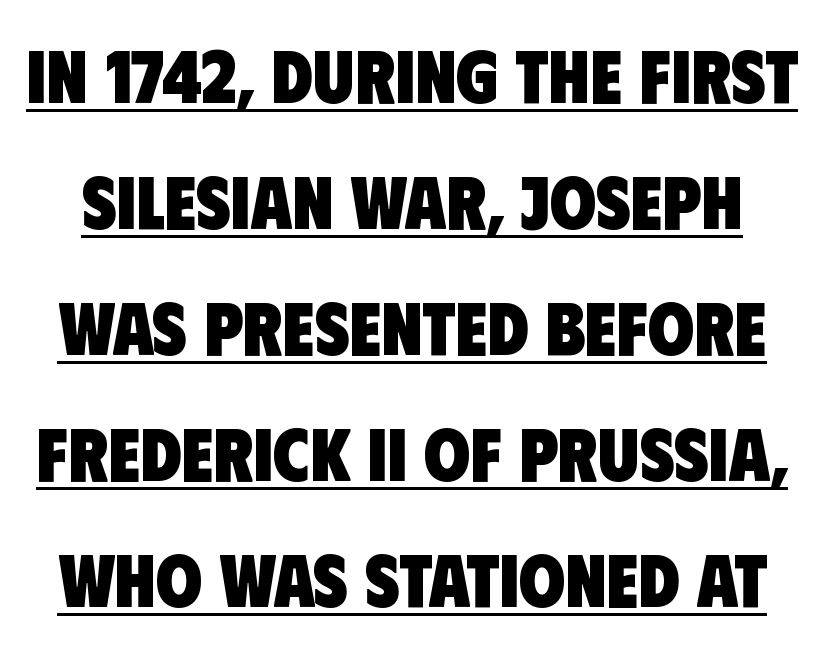
Leading: standard. The designer went with a sans here, leaving each stem footless. Do the characters align in a grid? No, the font is proportional. Compared with an ordinary text face, these strokes are far heavier — a full bold. Does a line run under the words? Yes, clearly. The passage shown has conventional tracking throughout.
